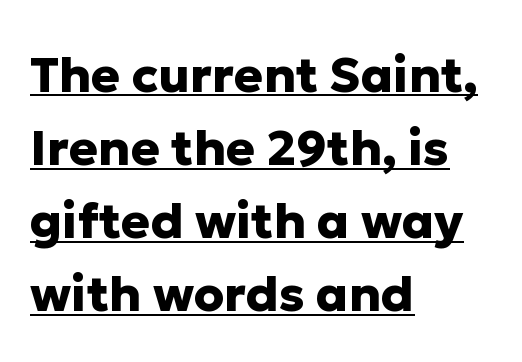
Typographically, this falls in the sans-serif category. These lines carry a lot of weight — the face is fully bold. The tracking reads as untouched default to a designer's eye. All the whitespace from short lines collects on the right. A typesetter would call this proportional, since set widths differ per character.
